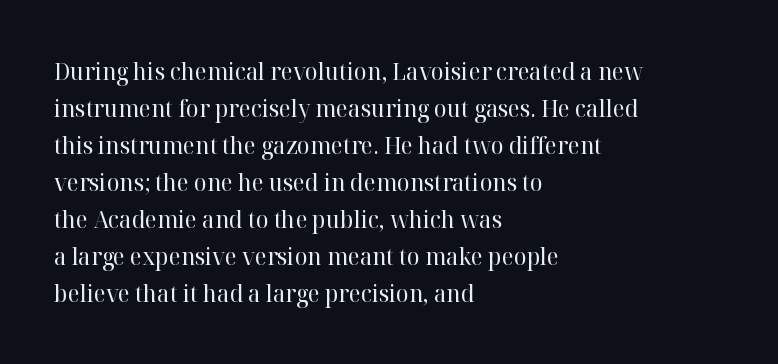
{"italic": "no", "bold": "no", "underline": "no", "align": "left", "line_spacing": "normal", "line_spacing_ratio": 1.54, "letter_spacing": "normal", "letter_spacing_em": 0.0, "glyph_px": 24}
